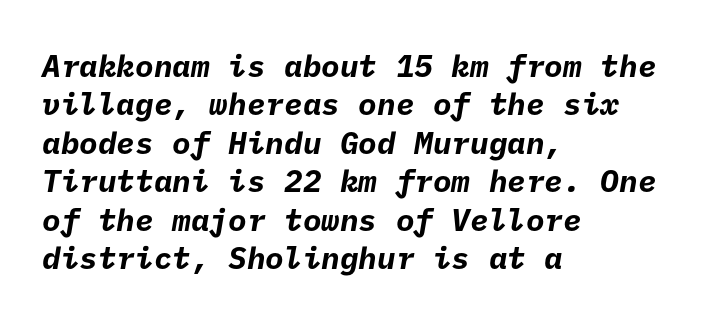
Q: Is the text bold? A: Yes.
Q: Is the typeface a serif or a sans-serif typeface? A: Sans-serif.
Q: Is the text underlined? A: No.
Q: How is the paragraph aligned? A: Left-aligned.
Q: Is the spacing between letters normal or unusually wide? A: Normal.
Q: Width (condensed, normal, or wide)? A: Normal.
Q: Stroke contrast? A: Low.
Q: x-height? A: Medium.
